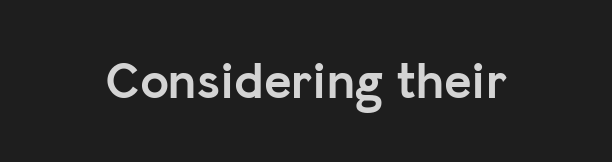
Q: Is the text bold? A: Yes.
Q: Is the text italic (slanted)? A: No, it is upright.
Q: Is the typeface a serif or a sans-serif typeface? A: Sans-serif.
Q: Is the text underlined? A: No.
Q: Is the spacing between letters normal or unusually wide? A: Normal.
Q: Width (condensed, normal, or wide)? A: Normal.
Q: Stroke contrast? A: Low.
Q: x-height? A: Medium.
Q: Monospaced? A: No.
